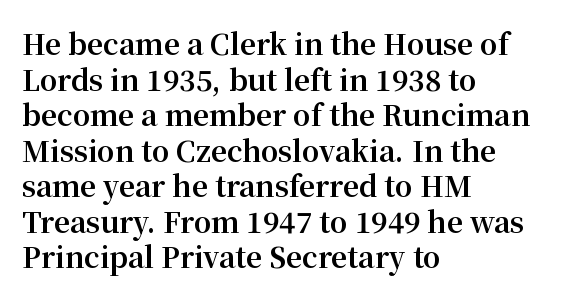
{"serif": "yes", "italic": "no", "bold": "yes", "weight": "bold", "width": "normal", "stroke_contrast": "medium", "x_height": "medium", "monospaced": "no", "underline": "no", "align": "left", "line_spacing": "normal", "line_spacing_ratio": 1.27, "letter_spacing": "normal", "letter_spacing_em": 0.0, "glyph_px": 28}
